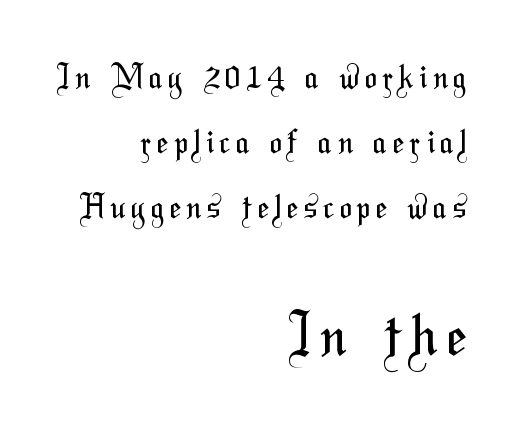
{"serif": "no", "bold": "no", "weight": "regular", "width": "condensed", "stroke_contrast": "medium", "x_height": "medium", "monospaced": "no", "underline": "no", "align": "right", "line_spacing": "loose", "line_spacing_ratio": 2.03, "larger_block": "second", "size_ratio": 1.75, "glyph_px": 56}
